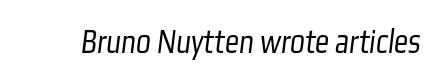
The image shows 35 px light, condensed sans-serif type; set normal letter spacing, not underlined; low stroke contrast and a medium x-height.
